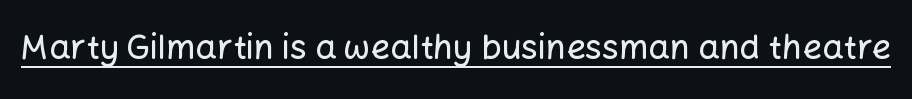
{"serif": "no", "italic": "no", "width": "normal", "stroke_contrast": "low", "x_height": "medium", "monospaced": "no", "underline": "yes", "letter_spacing": "normal", "letter_spacing_em": 0.0, "glyph_px": 34}
